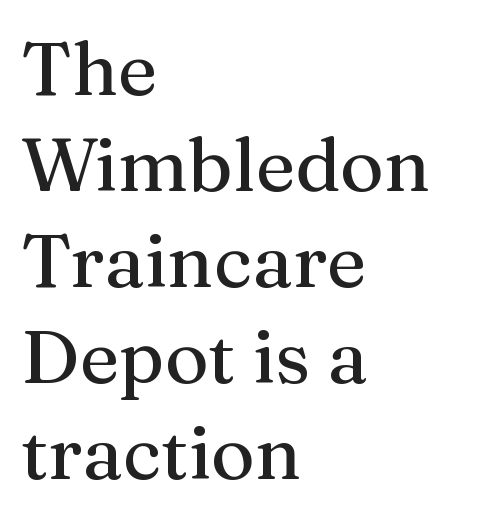
Q: Is the text italic (slanted)? A: No, it is upright.
Q: Is the typeface a serif or a sans-serif typeface? A: Serif.
Q: Is the text underlined? A: No.
Q: How is the paragraph aligned? A: Left-aligned.
Q: Is the spacing between letters normal or unusually wide? A: Normal.
Q: Is the spacing between lines tight, normal or loose? A: Normal.
Q: Width (condensed, normal, or wide)? A: Normal.
Q: Stroke contrast? A: Medium.
Q: x-height? A: Medium.
Q: Monospaced? A: No.
